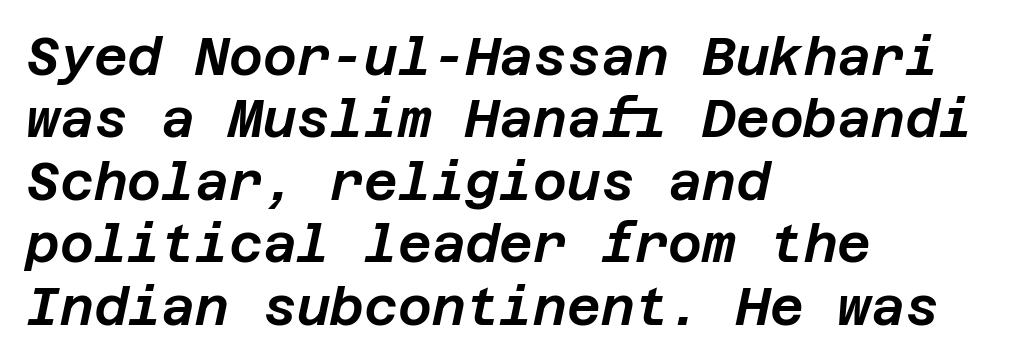
Q: Is the text italic (slanted)? A: Yes, it leans right by about 12 degrees.
Q: Is the text underlined? A: No.
Q: How is the paragraph aligned? A: Left-aligned.
Q: Is the spacing between letters normal or unusually wide? A: Normal.
Q: Width (condensed, normal, or wide)? A: Normal.
Q: Stroke contrast? A: Low.
Q: x-height? A: Large.
